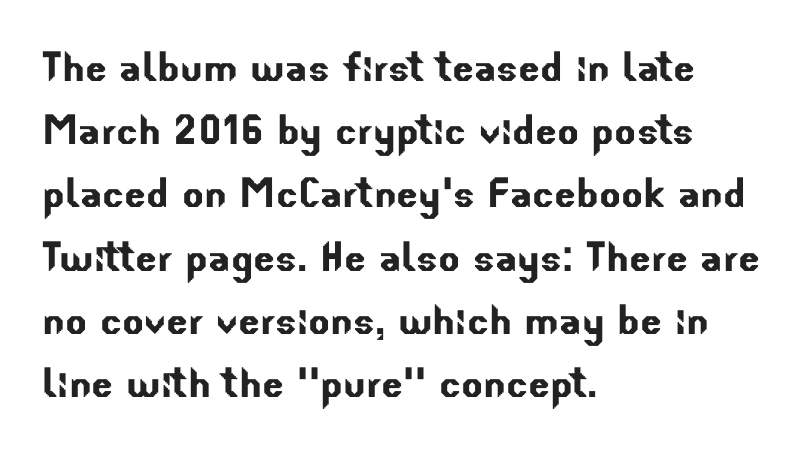
Think of a printed novel: that variable character pitch is what you see here. The paragraph shown leans on its left margin. Only glyphs here, with clear space below each row. A typesetter would call this zero additional tracking. Is this a sans? Yes — the strokes have no serifs.
